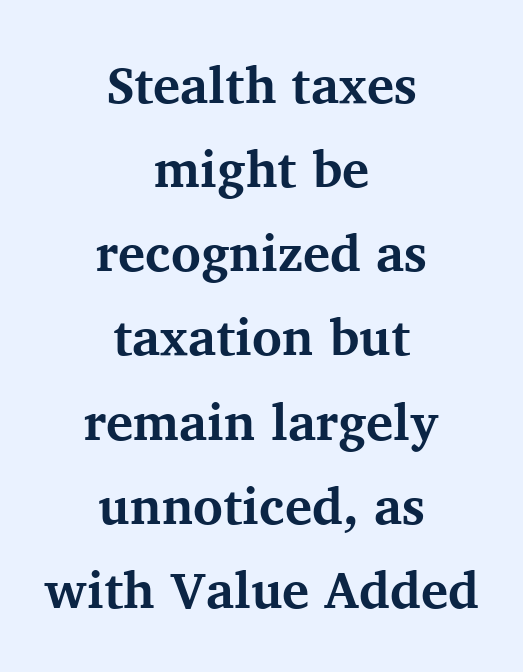
The image shows 51 px bold serif type, upright; set centered, normal line spacing (1.65x), normal letter spacing, not underlined; medium stroke contrast and a medium x-height.
